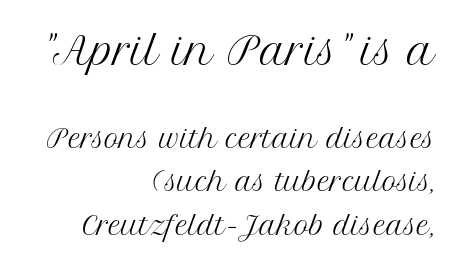
Q: Is the text bold? A: No.
Q: Is the text italic (slanted)? A: Yes.
Q: Is the typeface a serif or a sans-serif typeface? A: Serif.
Q: Is the text underlined? A: No.
Q: How is the paragraph aligned? A: Right-aligned.
Q: Is the spacing between letters normal or unusually wide? A: Normal.
Q: Which block of text is set in a larger size, the first (top) or the second (bottom)? A: The first (top) one.
Q: Width (condensed, normal, or wide)? A: Normal.
Q: Stroke contrast? A: Medium.
Q: x-height? A: Medium.
Q: Monospaced? A: No.
